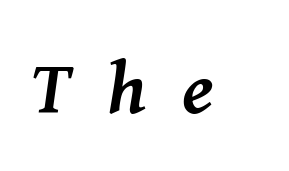
{"serif": "yes", "italic": "yes", "lean": "right", "slant_degrees": 8, "bold": "yes", "weight": "semibold", "width": "normal", "stroke_contrast": "medium", "x_height": "medium", "monospaced": "no", "underline": "no", "letter_spacing": "wide", "letter_spacing_em": 0.48, "glyph_px": 75}
